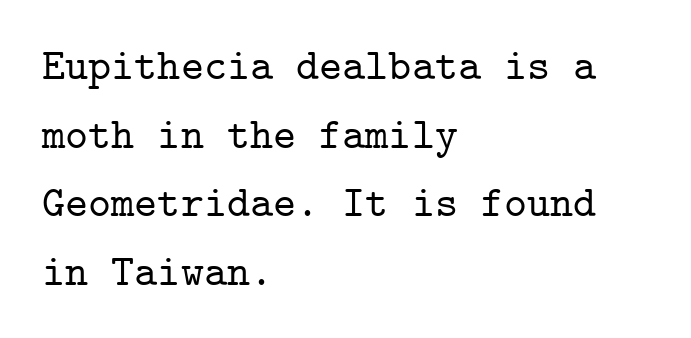
Q: Is the text italic (slanted)? A: No, it is upright.
Q: Is the typeface a serif or a sans-serif typeface? A: Serif.
Q: Is the text underlined? A: No.
Q: How is the paragraph aligned? A: Left-aligned.
Q: Is the spacing between letters normal or unusually wide? A: Normal.
Q: Is the spacing between lines tight, normal or loose? A: Normal.
Q: Width (condensed, normal, or wide)? A: Normal.
Q: Stroke contrast? A: Low.
Q: x-height? A: Medium.
Q: Monospaced? A: Yes.
